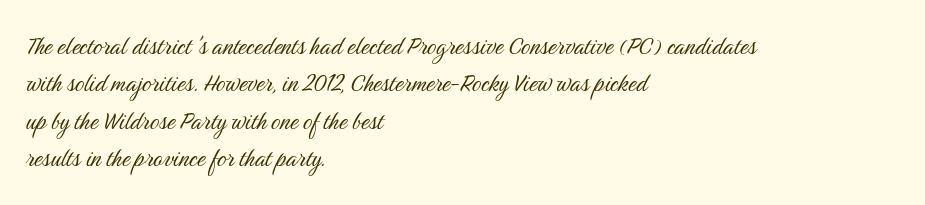
Q: Is the text bold? A: No.
Q: Is the text italic (slanted)? A: Yes.
Q: Is the typeface a serif or a sans-serif typeface? A: Sans-serif.
Q: Is the text underlined? A: No.
Q: How is the paragraph aligned? A: Left-aligned.
Q: Is the spacing between letters normal or unusually wide? A: Normal.
Q: Is the spacing between lines tight, normal or loose? A: Normal.
Q: Width (condensed, normal, or wide)? A: Condensed.
Q: Stroke contrast? A: Medium.
Q: x-height? A: Medium.
Q: Monospaced? A: No.
